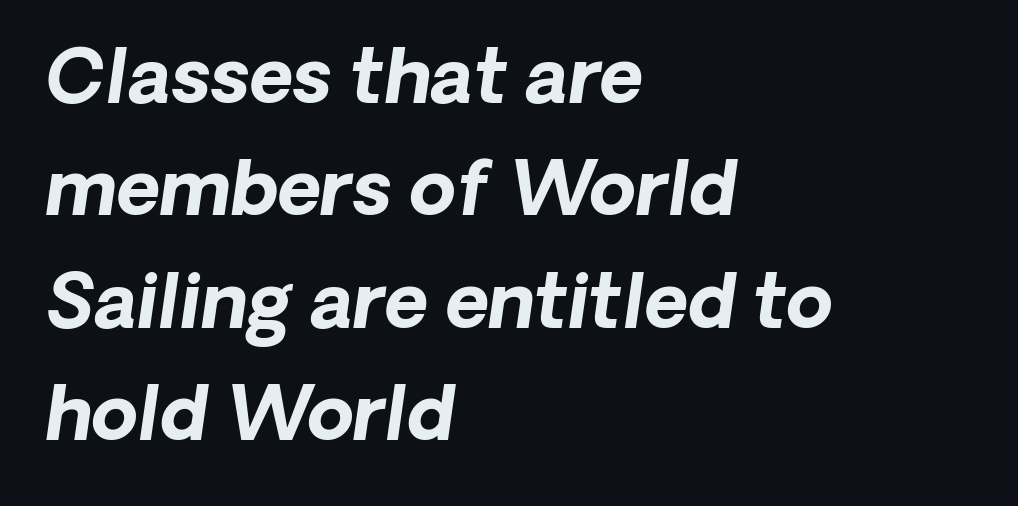
Q: Is the text bold? A: Yes.
Q: Is the text italic (slanted)? A: Yes, it leans right by about 8 degrees.
Q: Is the text underlined? A: No.
Q: How is the paragraph aligned? A: Left-aligned.
Q: Is the spacing between letters normal or unusually wide? A: Normal.
Q: Is the spacing between lines tight, normal or loose? A: Normal.
Q: Width (condensed, normal, or wide)? A: Normal.
Q: Stroke contrast? A: Low.
Q: x-height? A: Medium.
Q: Monospaced? A: No.
